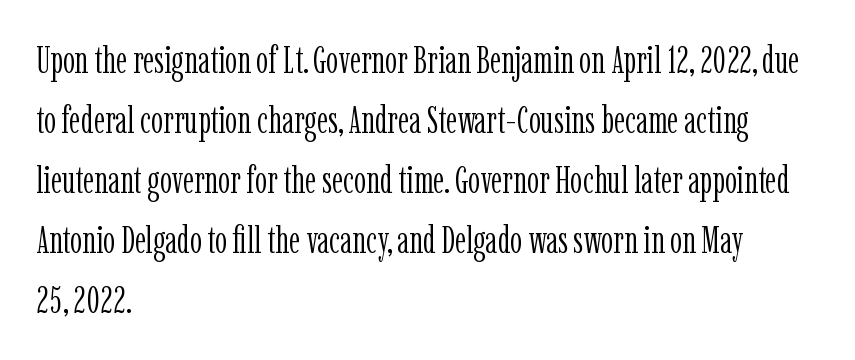
The image shows 38 px light, condensed serif type, upright; set left-aligned, normal line spacing (1.58x), normal letter spacing, not underlined; low stroke contrast and a medium x-height.
